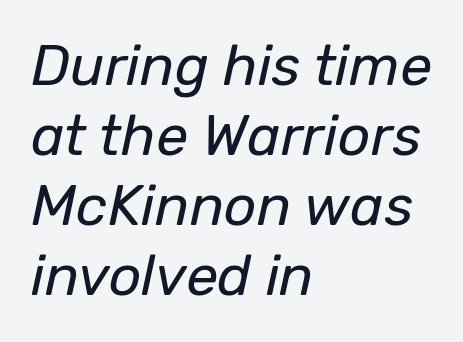
Q: Is the text bold? A: No.
Q: Is the text italic (slanted)? A: Yes, it leans right by about 12 degrees.
Q: Is the text underlined? A: No.
Q: How is the paragraph aligned? A: Left-aligned.
Q: Is the spacing between letters normal or unusually wide? A: Normal.
Q: Width (condensed, normal, or wide)? A: Normal.
Q: Stroke contrast? A: Low.
Q: x-height? A: Medium.
Q: Monospaced? A: No.
